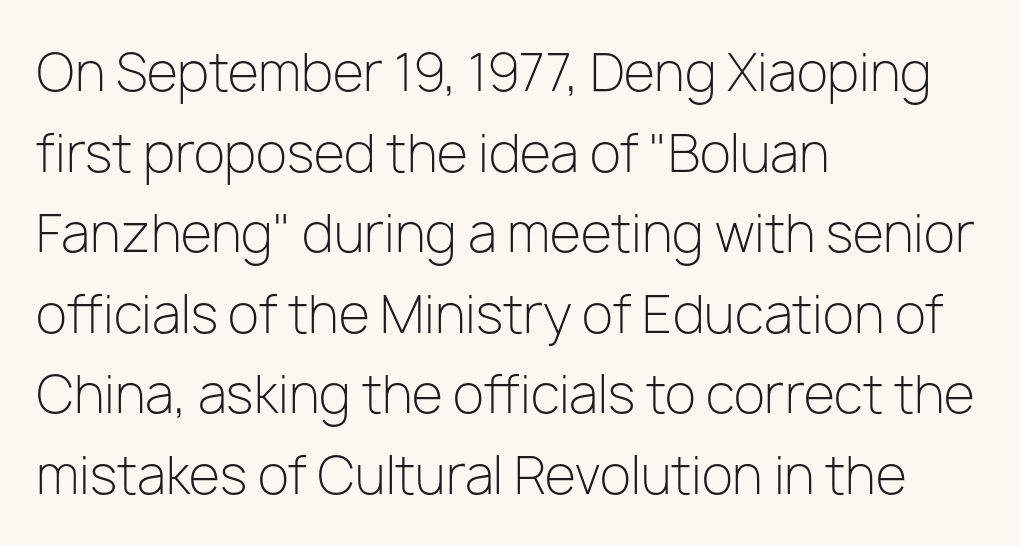
A normal amount of white space separates one row of letters from the next. The strip under each line holds only bare page. What kind of face is this? One without serifs — a sans. Unbolded letterforms with no extra heft.
